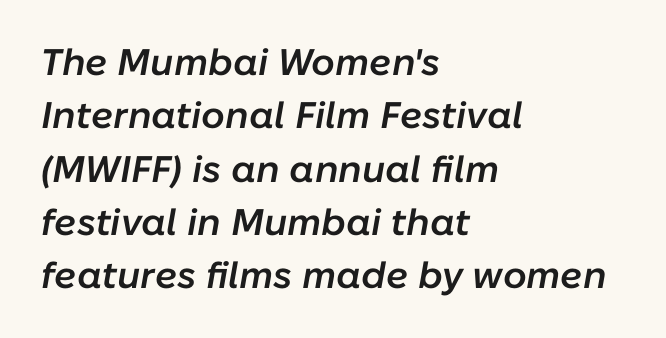
The image shows 37 px semibold type, italic (leaning right); set left-aligned, normal line spacing (1.44x), normal letter spacing, not underlined; low stroke contrast and a medium x-height.
